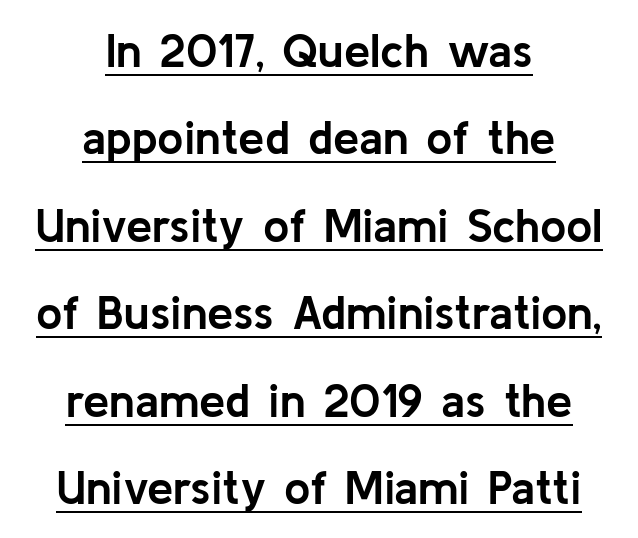
These lines were composed using upright roman letters. The letters advance in unequal steps, a hallmark of proportional type. Underlined type. The face used here is rendered with its standard letterfit.
